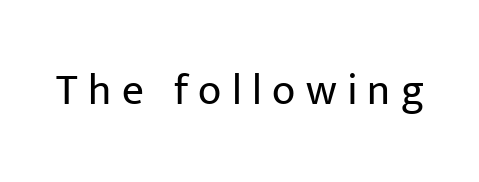
{"serif": "no", "italic": "no", "bold": "no", "weight": "regular", "width": "normal", "stroke_contrast": "low", "x_height": "medium", "monospaced": "no", "underline": "no", "letter_spacing": "wide", "letter_spacing_em": 0.24, "glyph_px": 43}
